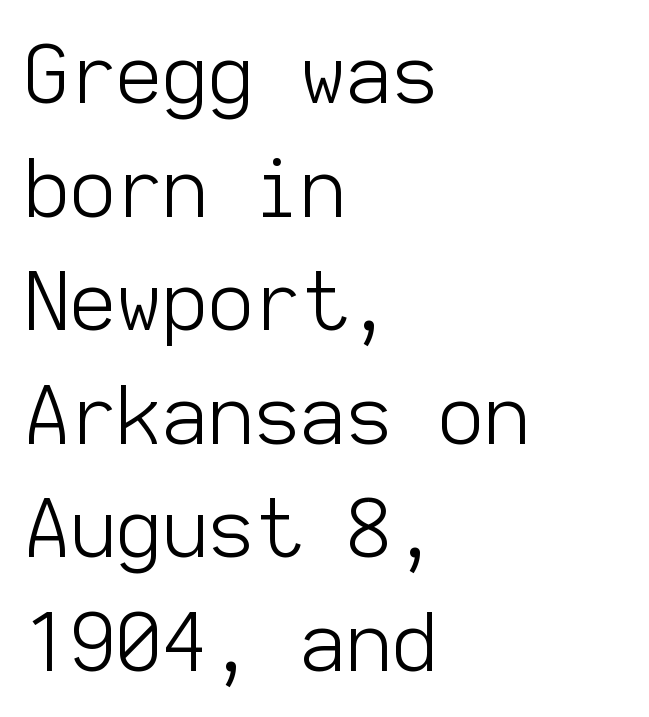
Notice how the stems are strictly vertical — no italics here. Words float on clear page, feet unadorned. This sample is left-justified, so line endings fall wherever the words run out. The gaps between neighbouring characters are ordinary and unremarkable. This sample has the even, mechanical cadence of fixed-width lettering. Normally led — the rows are evenly, conventionally spaced.
